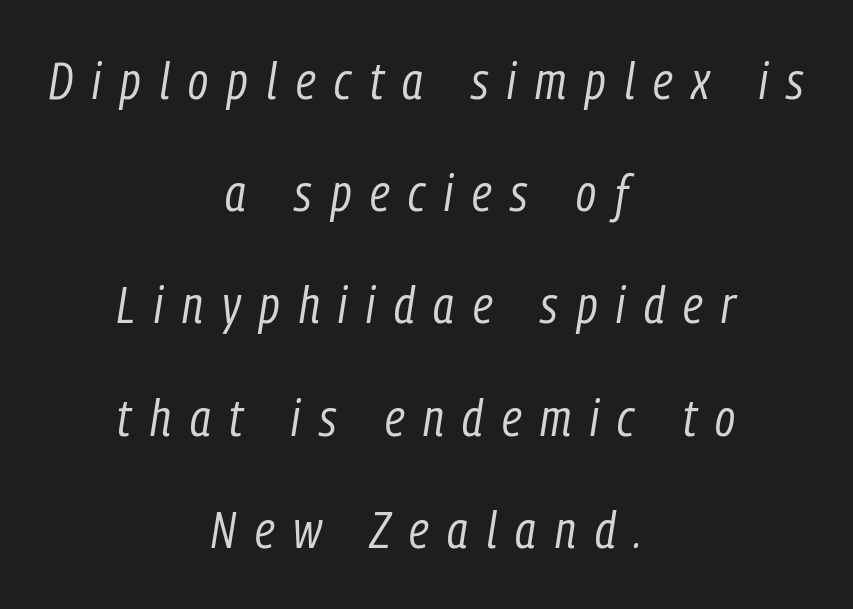
A light-to-regular cut is what we see here. Each line is balanced around a shared central axis. Is this a fixed-width face? No — the glyphs have proportional, varying widths. Here the glyphs are tracked loosely, breaking word shapes into spaced letters.
